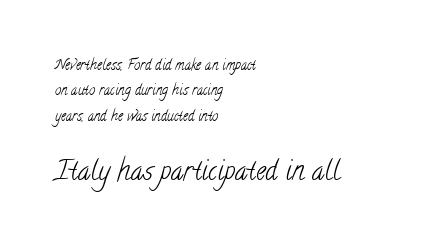
The image shows 27 px text type; set left-aligned, line spacing 1.82x, normal letter spacing, not underlined; the second (bottom) block is 1.93x larger.
